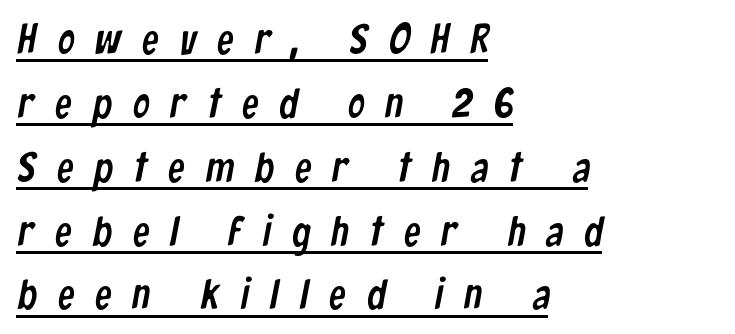
{"serif": "no", "width": "condensed", "stroke_contrast": "low", "x_height": "medium", "monospaced": "no", "underline": "yes", "align": "left", "line_spacing": "normal", "line_spacing_ratio": 1.52, "letter_spacing": "wide", "letter_spacing_em": 0.5, "glyph_px": 42}
